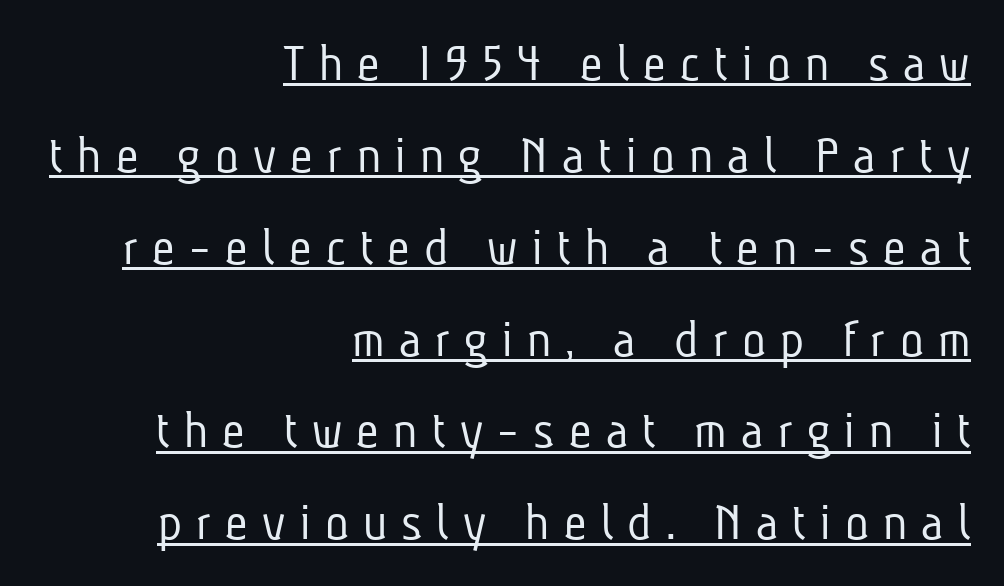
Q: Is the text bold? A: No.
Q: Is the typeface a serif or a sans-serif typeface? A: Sans-serif.
Q: Is the text underlined? A: Yes.
Q: How is the paragraph aligned? A: Right-aligned.
Q: Is the spacing between letters normal or unusually wide? A: Unusually wide.
Q: Is the spacing between lines tight, normal or loose? A: Normal.
Q: Width (condensed, normal, or wide)? A: Condensed.
Q: Stroke contrast? A: Low.
Q: x-height? A: Medium.
Q: Monospaced? A: No.
